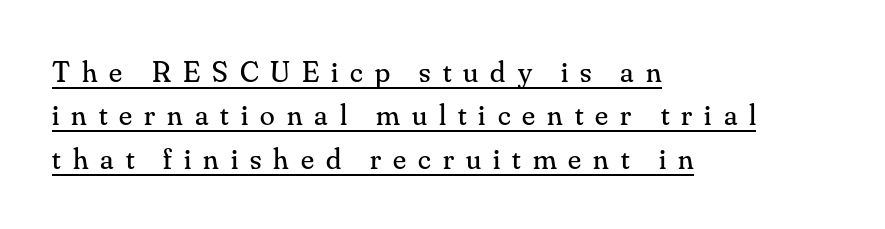
The image shows 30 px regular-weight serif type, upright; set left-aligned, normal line spacing (1.45x), unusually wide letter spacing (+0.4 em), underlined; medium stroke contrast and a small x-height.
